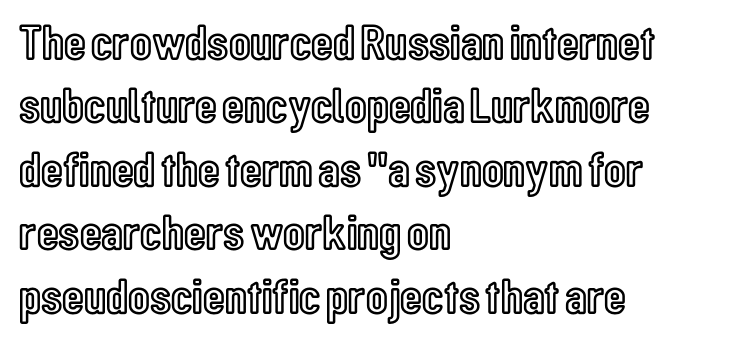
Q: Is the text italic (slanted)? A: No, it is upright.
Q: Is the text underlined? A: No.
Q: How is the paragraph aligned? A: Left-aligned.
Q: Is the spacing between letters normal or unusually wide? A: Normal.
Q: Is the spacing between lines tight, normal or loose? A: Normal.
Q: Width (condensed, normal, or wide)? A: Condensed.
Q: x-height? A: Medium.
Q: Monospaced? A: No.
